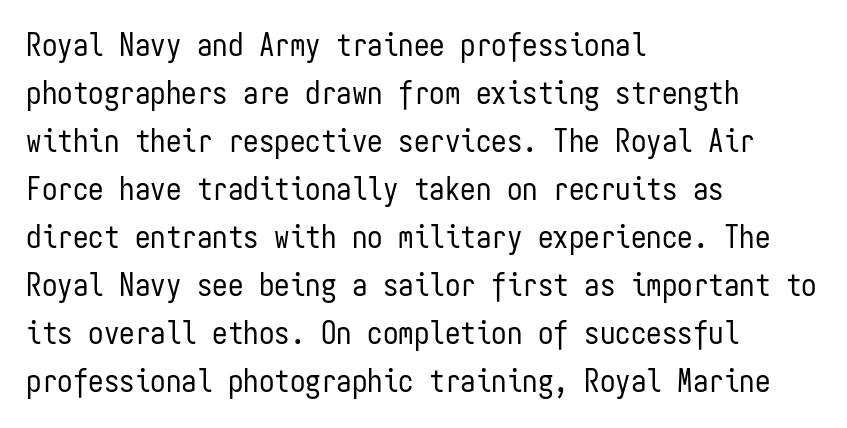
The image shows 31 px regular-weight, condensed sans-serif type, upright, monospaced; set left-aligned, normal line spacing (1.55x), normal letter spacing, not underlined; low stroke contrast and a medium x-height.
